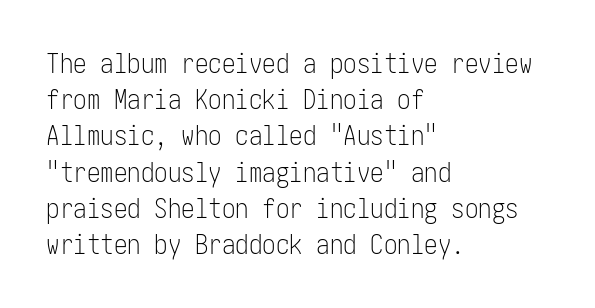
The image shows 27 px text type, upright; set left-aligned, normal line spacing (1.34x), normal letter spacing, not underlined.
